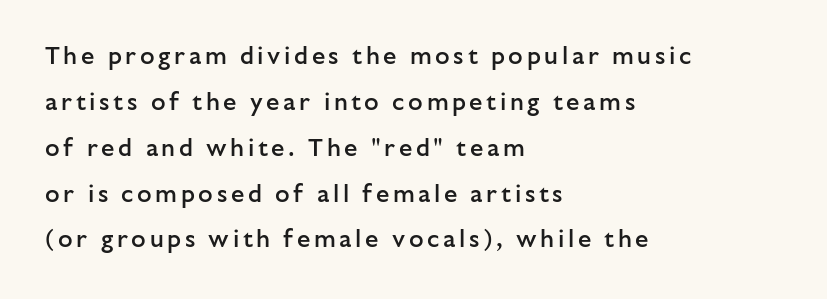
{"italic": "no", "bold": "semi", "underline": "no", "align": "left", "line_spacing": "loose", "line_spacing_ratio": 1.91, "glyph_px": 24}
